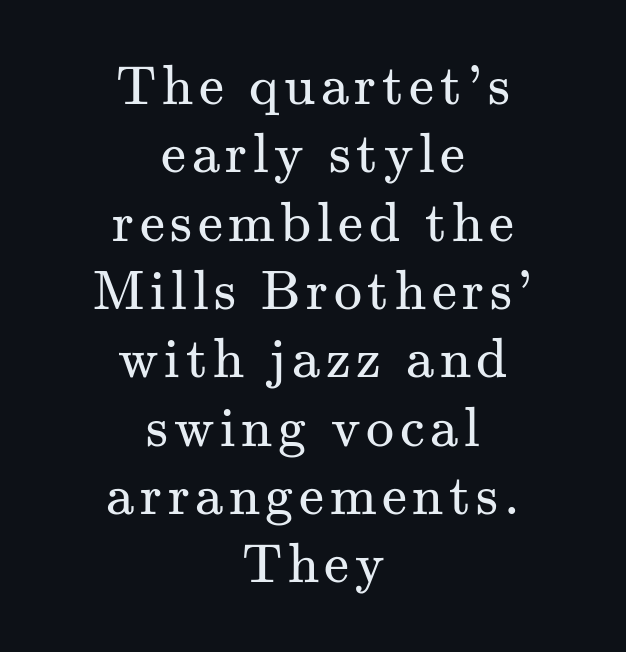
The strokes carry an ordinary text weight at most. Font category for this specimen: serif. The compositor balanced each line on the midline. Varying glyph widths throughout — classic text-font behaviour. Ordinary non-slanted type is in use.
